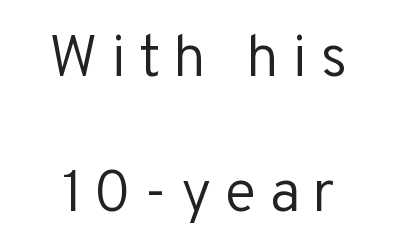
{"serif": "no", "italic": "no", "bold": "no", "weight": "regular", "width": "normal", "stroke_contrast": "low", "x_height": "medium", "monospaced": "no", "underline": "no", "align": "center", "line_spacing": "loose", "line_spacing_ratio": 2.28, "letter_spacing": "wide", "letter_spacing_em": 0.22, "glyph_px": 59}
